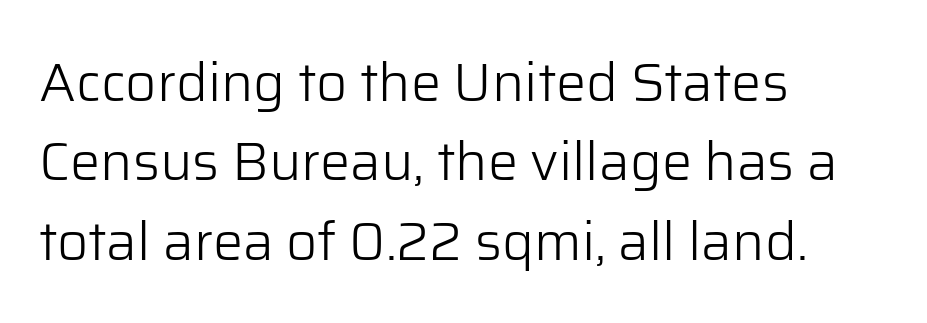
Plain, unruled lines of type. This is not heavy type; no bold has been used. Quick note: not italic, upright. Each letter keeps its own natural width here, so spacing adapts to shape. Each line starts at the same left margin while the right side varies.
